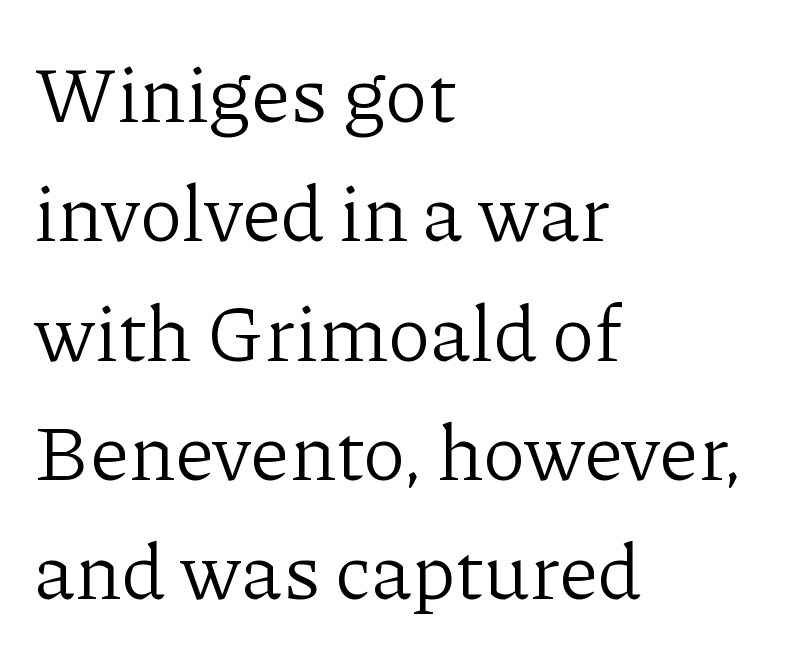
The image shows 79 px light serif type, upright; set left-aligned, normal line spacing (1.51x), normal letter spacing, not underlined; low stroke contrast and a medium x-height.
